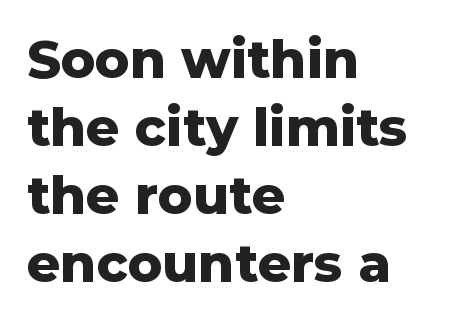
Q: Is the text bold? A: Yes.
Q: Is the text italic (slanted)? A: No, it is upright.
Q: Is the typeface a serif or a sans-serif typeface? A: Sans-serif.
Q: Is the text underlined? A: No.
Q: How is the paragraph aligned? A: Left-aligned.
Q: Is the spacing between letters normal or unusually wide? A: Normal.
Q: Is the spacing between lines tight, normal or loose? A: Normal.
Q: Width (condensed, normal, or wide)? A: Normal.
Q: Stroke contrast? A: Low.
Q: x-height? A: Medium.
Q: Monospaced? A: No.
